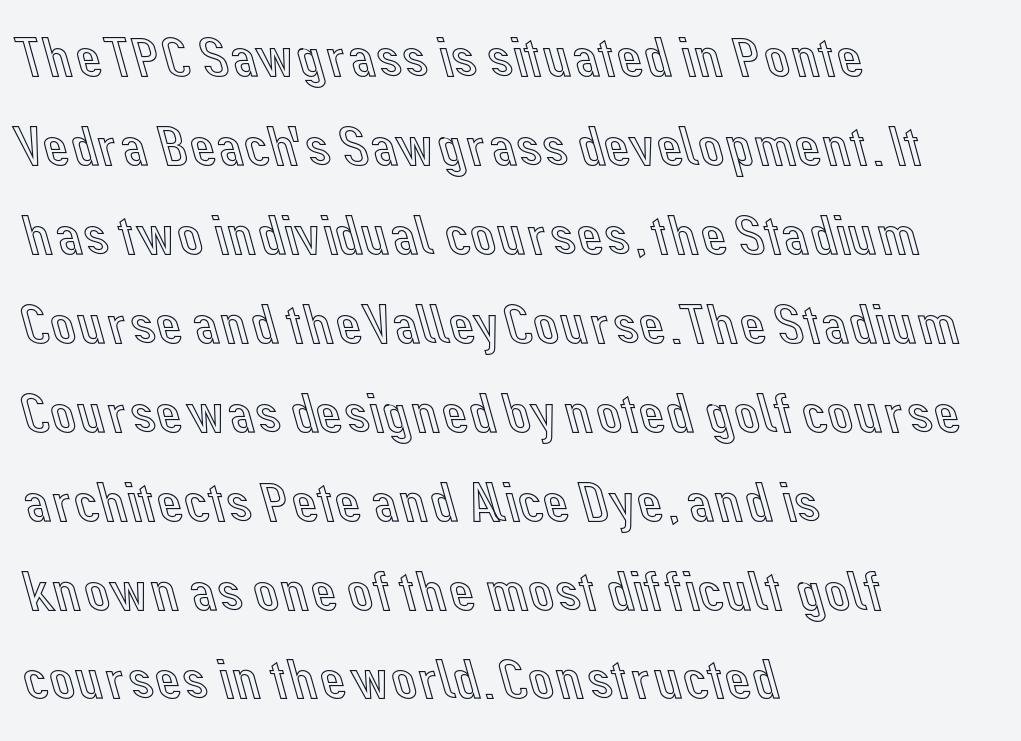
{"width": "normal", "x_height": "medium", "monospaced": "no", "underline": "no", "align": "left", "line_spacing": "normal", "line_spacing_ratio": 1.56, "letter_spacing": "normal", "letter_spacing_em": 0.0, "glyph_px": 57}
